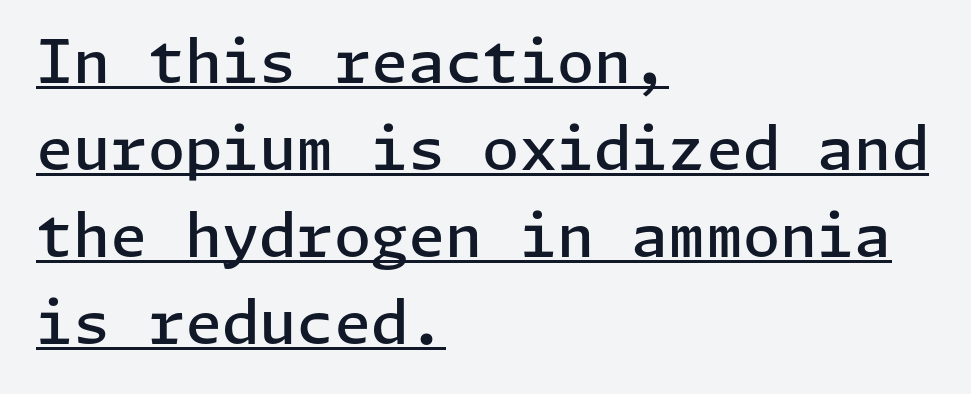
Q: Is the text bold? A: Semi-bold.
Q: Is the text italic (slanted)? A: No, it is upright.
Q: Is the typeface a serif or a sans-serif typeface? A: Sans-serif.
Q: Is the text underlined? A: Yes.
Q: How is the paragraph aligned? A: Left-aligned.
Q: Is the spacing between letters normal or unusually wide? A: Normal.
Q: Is the spacing between lines tight, normal or loose? A: Normal.
Q: Width (condensed, normal, or wide)? A: Normal.
Q: Stroke contrast? A: Low.
Q: x-height? A: Medium.
